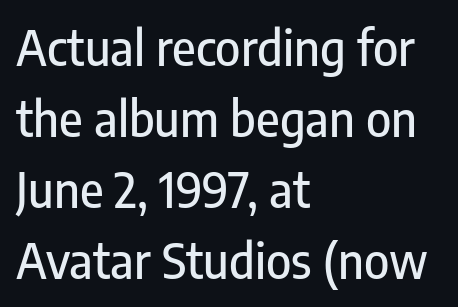
Q: Is the text italic (slanted)? A: No, it is upright.
Q: Is the typeface a serif or a sans-serif typeface? A: Sans-serif.
Q: Is the text underlined? A: No.
Q: How is the paragraph aligned? A: Left-aligned.
Q: Is the spacing between letters normal or unusually wide? A: Normal.
Q: Is the spacing between lines tight, normal or loose? A: Normal.
Q: Width (condensed, normal, or wide)? A: Condensed.
Q: Stroke contrast? A: Low.
Q: x-height? A: Medium.
Q: Monospaced? A: No.
